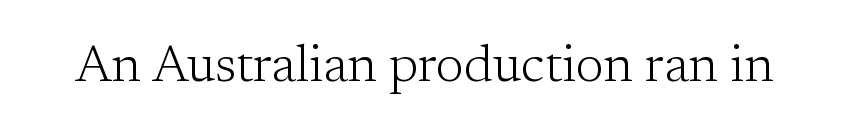
Q: Is the text bold? A: No.
Q: Is the text italic (slanted)? A: No, it is upright.
Q: Is the typeface a serif or a sans-serif typeface? A: Serif.
Q: Is the text underlined? A: No.
Q: Is the spacing between letters normal or unusually wide? A: Normal.
Q: Width (condensed, normal, or wide)? A: Normal.
Q: Stroke contrast? A: Low.
Q: x-height? A: Medium.
Q: Monospaced? A: No.
